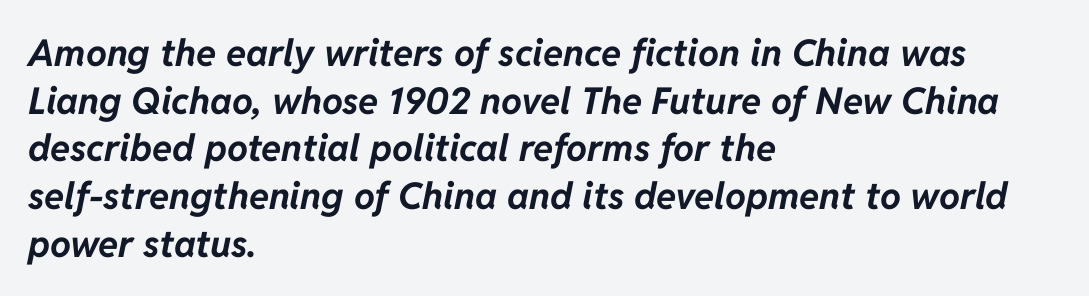
The image shows 37 px bold type, italic (leaning right); set left-aligned, normal line spacing (1.29x), normal letter spacing, not underlined; low stroke contrast and a medium x-height.
